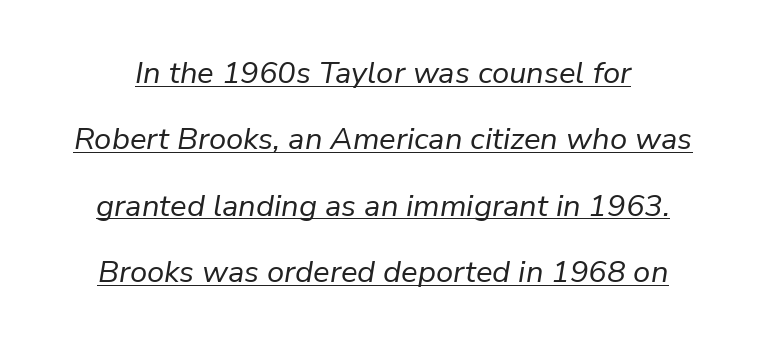
{"italic": "yes", "lean": "right", "slant_degrees": 9, "bold": "no", "weight": "regular", "width": "normal", "stroke_contrast": "low", "x_height": "medium", "monospaced": "no", "underline": "yes", "line_spacing": "loose", "line_spacing_ratio": 2.14, "letter_spacing": "normal", "letter_spacing_em": 0.0, "glyph_px": 31}
